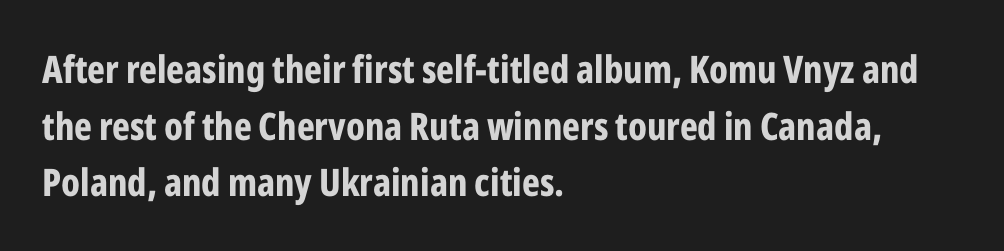
Caption: multi-line text, flush left, ragged right. Unlike italic type, these characters show no tilt at all. Note the varied advance widths — an 'i' is clearly narrower than an 'm'. These lines carry a lot of weight — the face is fully bold.
